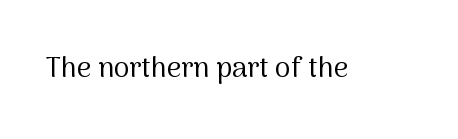
{"serif": "no", "italic": "no", "bold": "no", "weight": "regular", "width": "normal", "stroke_contrast": "medium", "x_height": "medium", "monospaced": "no", "underline": "no", "letter_spacing": "normal", "letter_spacing_em": 0.0, "glyph_px": 28}
